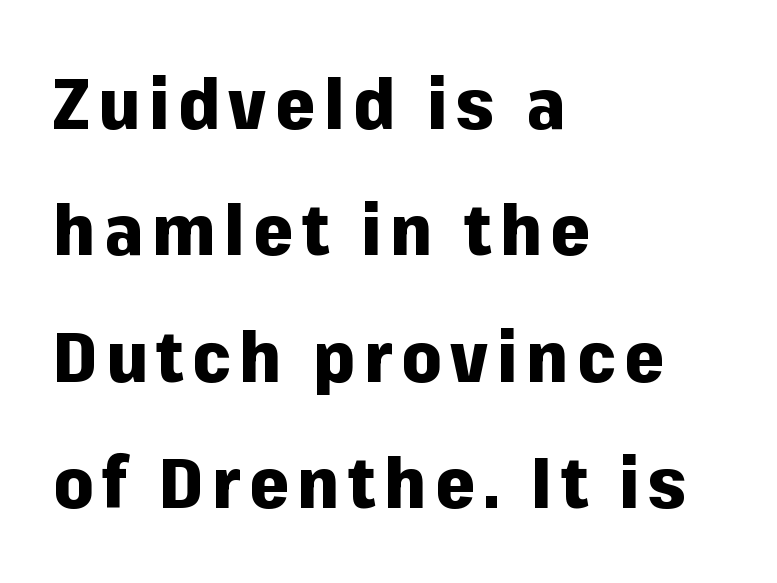
Which margin do the lines hug? The left one — the right edge is uneven. Varying glyph widths throughout — classic text-font behaviour. Stroke thickness is high; the sample reads as a true bold. The glyphs are unaccompanied by any horizontal stroke below them. This sample uses an upright cut, with every glyph sitting square on the baseline. The typeface chosen for these lines omits serifs.
